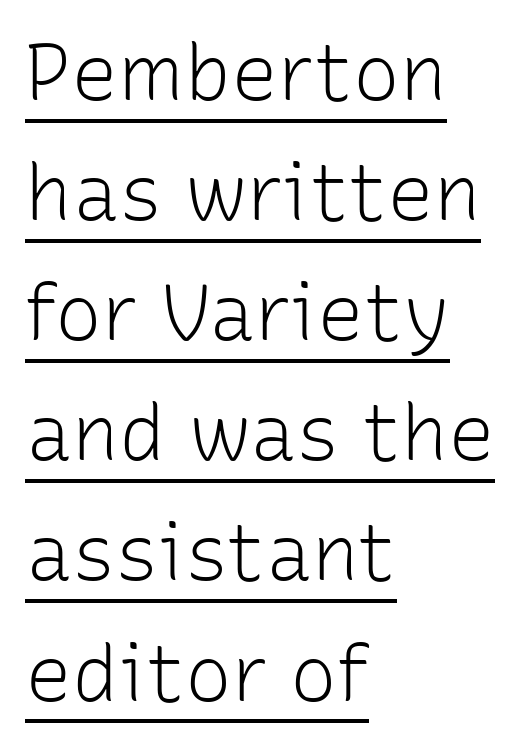
The image shows 78 px light sans-serif type, upright; set left-aligned, normal line spacing (1.54x), normal letter spacing, underlined; low stroke contrast and a medium x-height.
